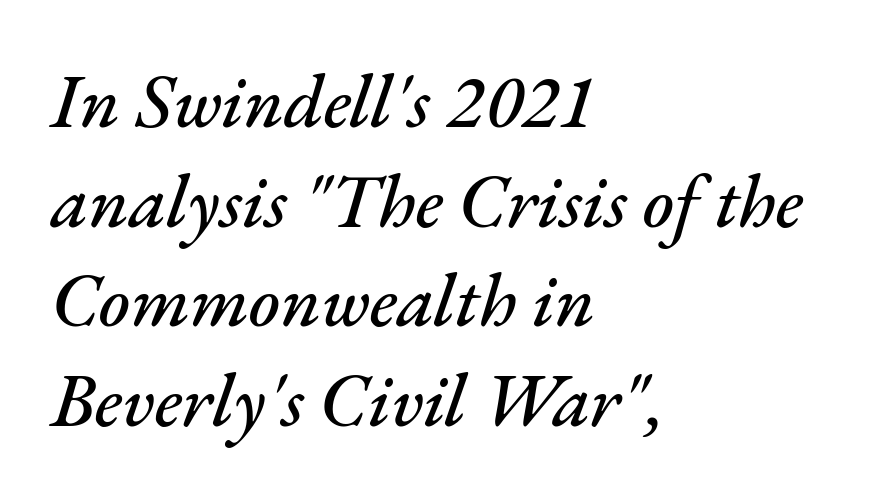
{"italic": "yes", "lean": "right", "slant_degrees": 17, "width": "normal", "stroke_contrast": "medium", "x_height": "small", "monospaced": "no", "underline": "no", "align": "left", "line_spacing": "normal", "line_spacing_ratio": 1.33, "letter_spacing": "normal", "letter_spacing_em": 0.0, "glyph_px": 75}
